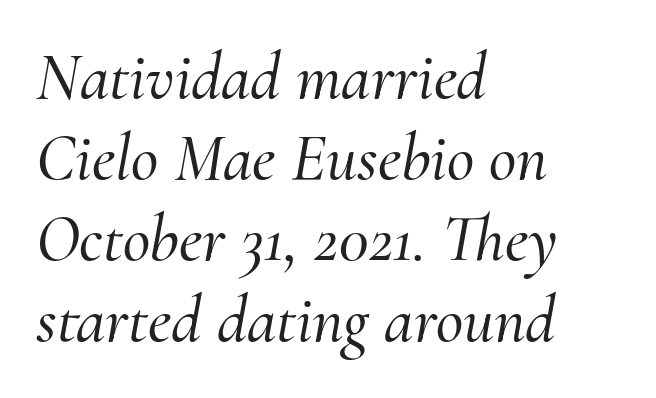
{"serif": "yes", "italic": "yes", "lean": "right", "slant_degrees": 10, "width": "normal", "stroke_contrast": "medium", "x_height": "small", "monospaced": "no", "underline": "no", "align": "left", "line_spacing_ratio": 1.21, "letter_spacing": "normal", "letter_spacing_em": 0.0, "glyph_px": 67}
